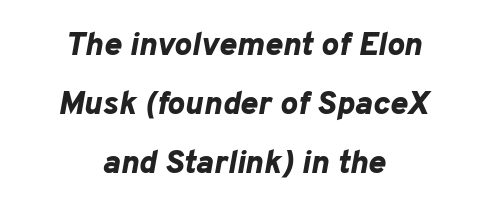
The image shows 33 px bold type, italic (leaning right); set centered, line spacing 1.79x, normal letter spacing, not underlined; low stroke contrast and a medium x-height.
